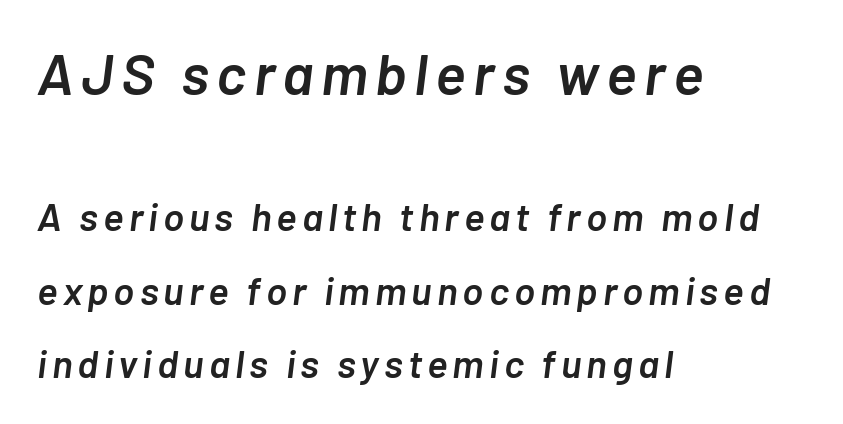
{"italic": "yes", "lean": "right", "slant_degrees": 7, "bold": "semi", "weight": "semibold", "width": "normal", "stroke_contrast": "low", "x_height": "medium", "monospaced": "no", "underline": "no", "align": "left", "line_spacing_ratio": 1.88, "larger_block": "first", "size_ratio": 1.49, "glyph_px": 58}
